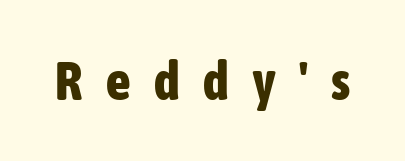
{"serif": "no", "italic": "no", "bold": "yes", "weight": "bold", "width": "condensed", "stroke_contrast": "low", "x_height": "medium", "monospaced": "no", "underline": "no", "letter_spacing": "wide", "letter_spacing_em": 0.44, "glyph_px": 54}
